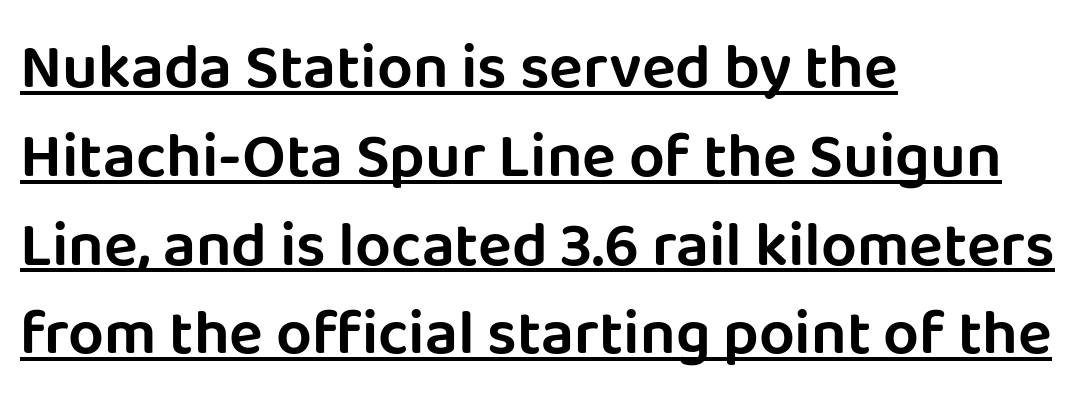
In terms of letterspacing, this is plain default setting. You could not count columns in this text — the font is proportionally spaced. The vertical gap from one line to the next is medium. Examine the stroke ends and you'll find no serifs.
